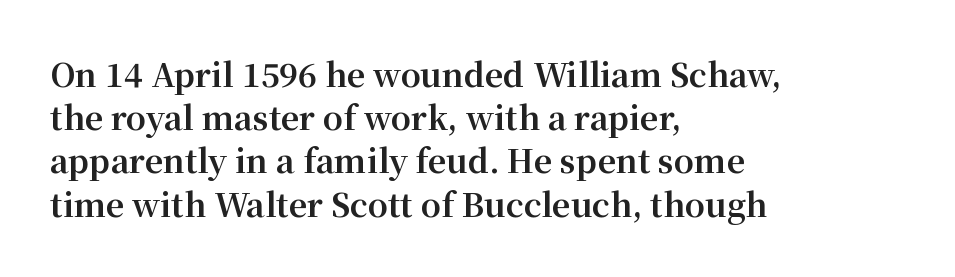
The image shows 32 px bold serif type, upright; set left-aligned, normal line spacing (1.35x), normal letter spacing, not underlined; medium stroke contrast and a medium x-height.
